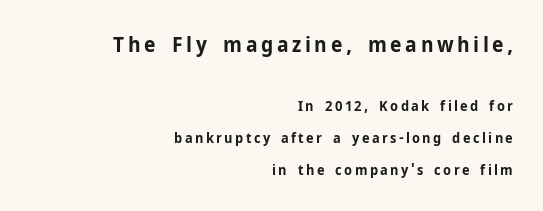
{"italic": "no", "bold": "yes", "underline": "no", "align": "right", "line_spacing": "loose", "line_spacing_ratio": 2.32, "larger_block": "first", "size_ratio": 1.5, "glyph_px": 21}
